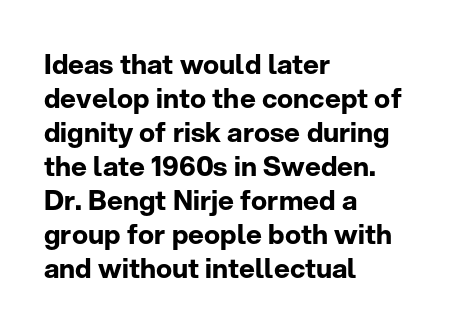
Does the weight exceed regular? Yes, all the way to bold. Short note: letters normally spaced. The space beneath each line is pristine and unruled. The typesetter chose a ragged-right arrangement here. Posture: vertical. The passage shown stacks its lines at a standard gap.
